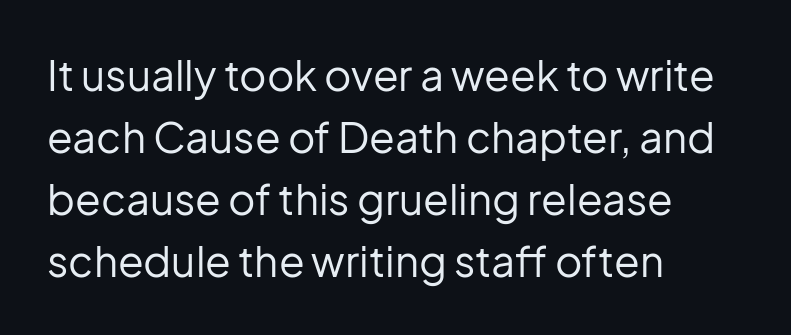
Q: Is the text bold? A: No.
Q: Is the text italic (slanted)? A: No, it is upright.
Q: Is the typeface a serif or a sans-serif typeface? A: Sans-serif.
Q: Is the text underlined? A: No.
Q: How is the paragraph aligned? A: Left-aligned.
Q: Is the spacing between letters normal or unusually wide? A: Normal.
Q: Is the spacing between lines tight, normal or loose? A: Normal.
Q: Width (condensed, normal, or wide)? A: Normal.
Q: Stroke contrast? A: Low.
Q: x-height? A: Medium.
Q: Monospaced? A: No.
